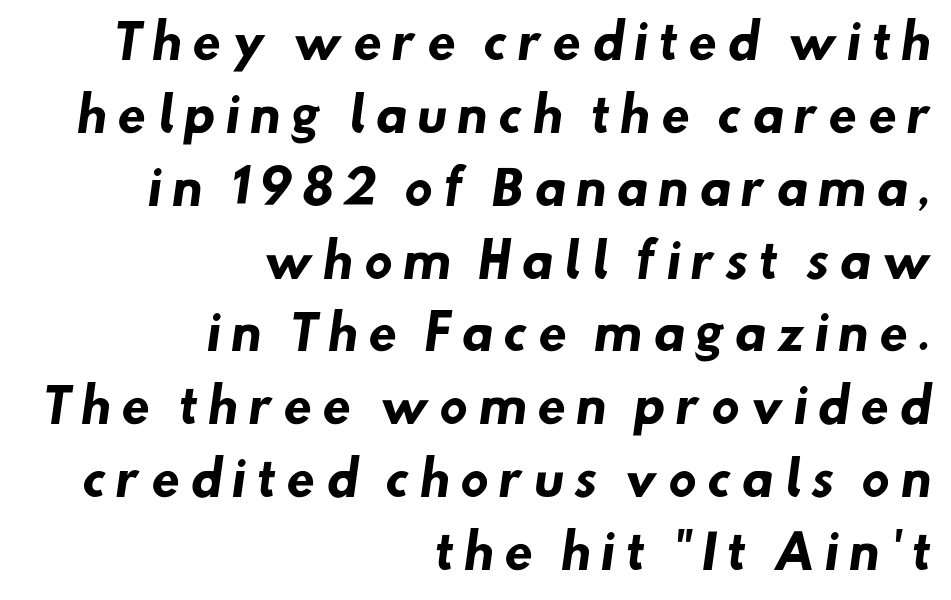
This sample is right-justified, so line beginnings fall wherever the words allow. Beneath every word, the page is bare. The block of text has a typical density, with ordinary space between rows. This sample has the flowing, uneven cadence of proportional lettering.
